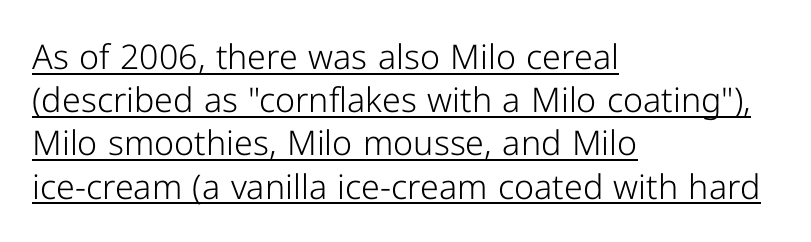
Q: Is the text bold? A: No.
Q: Is the text italic (slanted)? A: No, it is upright.
Q: Is the typeface a serif or a sans-serif typeface? A: Sans-serif.
Q: Is the text underlined? A: Yes.
Q: How is the paragraph aligned? A: Left-aligned.
Q: Is the spacing between letters normal or unusually wide? A: Normal.
Q: Is the spacing between lines tight, normal or loose? A: Normal.
Q: Width (condensed, normal, or wide)? A: Normal.
Q: Stroke contrast? A: Low.
Q: x-height? A: Medium.
Q: Monospaced? A: No.
